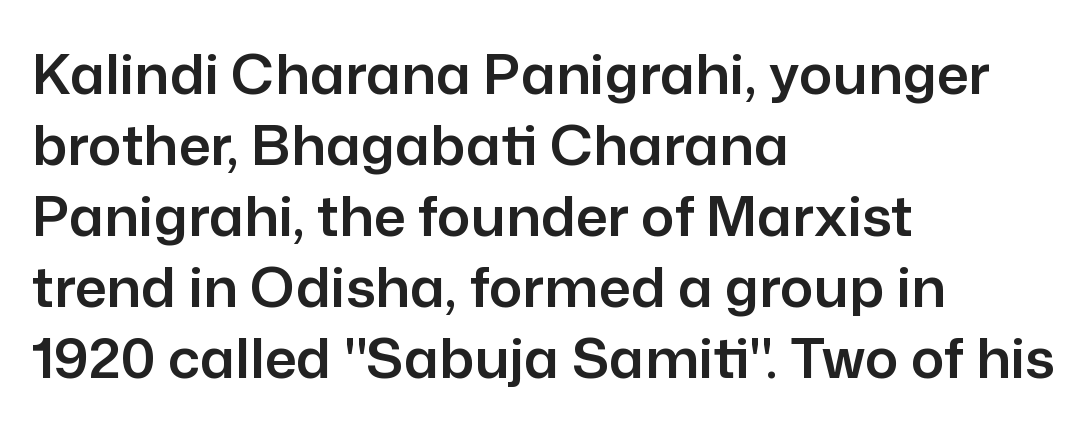
{"serif": "no", "italic": "no", "width": "normal", "stroke_contrast": "low", "x_height": "medium", "monospaced": "no", "underline": "no", "align": "left", "line_spacing": "normal", "line_spacing_ratio": 1.27, "letter_spacing": "normal", "letter_spacing_em": 0.0, "glyph_px": 56}
